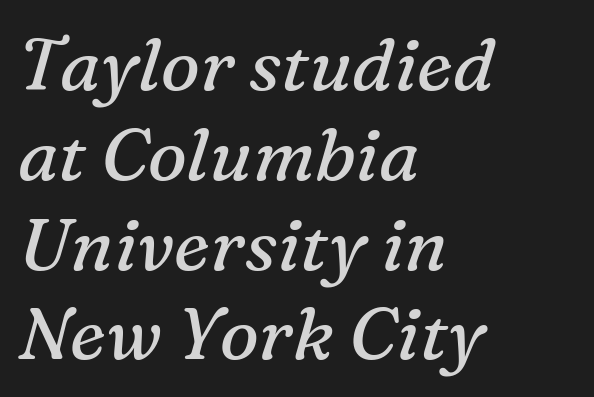
The image shows 73 px regular-weight serif type, italic (leaning right); set left-aligned, line spacing 1.23x, normal letter spacing, not underlined; medium stroke contrast and a medium x-height.
